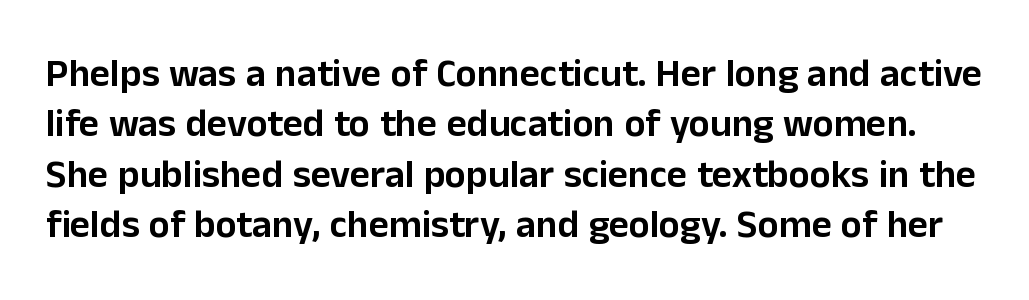
The image shows 39 px sans-serif type, upright; set normal line spacing (1.29x), normal letter spacing, not underlined; low stroke contrast and a medium x-height.
